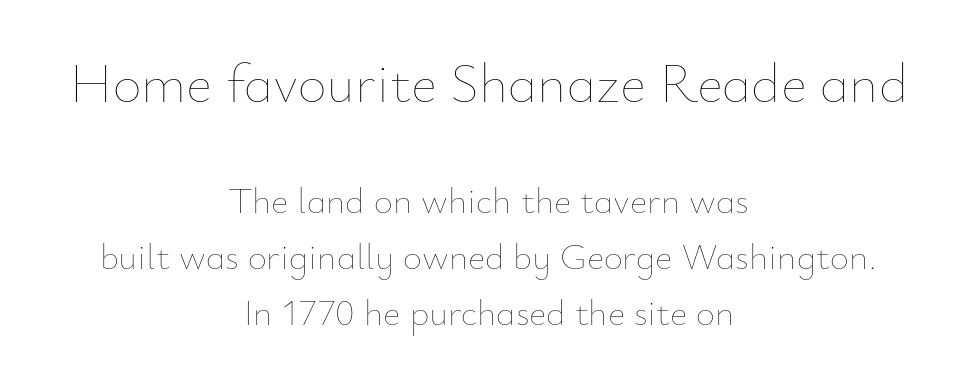
{"italic": "no", "bold": "no", "weight": "thin", "width": "normal", "stroke_contrast": "low", "x_height": "small", "monospaced": "no", "underline": "no", "align": "center", "line_spacing": "normal", "line_spacing_ratio": 1.51, "letter_spacing": "normal", "letter_spacing_em": 0.0, "larger_block": "first", "size_ratio": 1.51, "glyph_px": 56}
